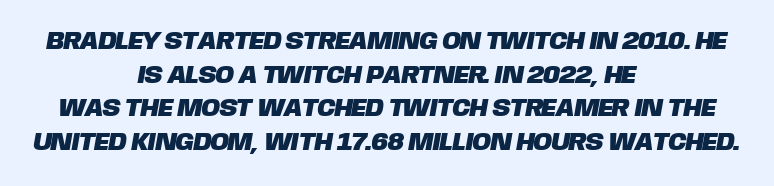
Centered paragraph, ragged on both sides. This rendering leaves character spacing at its baseline value. The vertical gap from one line to the next is medium. Glance below the letters and you will spot only blank space.
